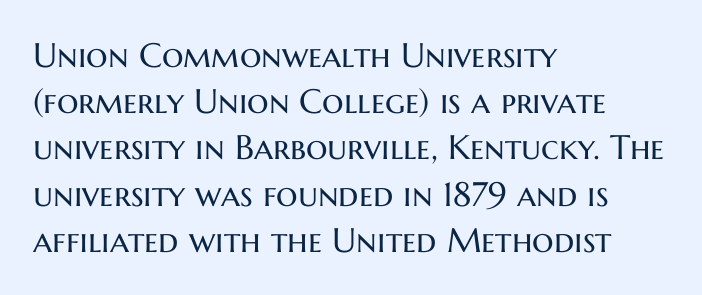
The image shows 34 px regular-weight sans-serif type, upright; set left-aligned, normal line spacing (1.36x), normal letter spacing, not underlined; medium stroke contrast and a medium x-height.
